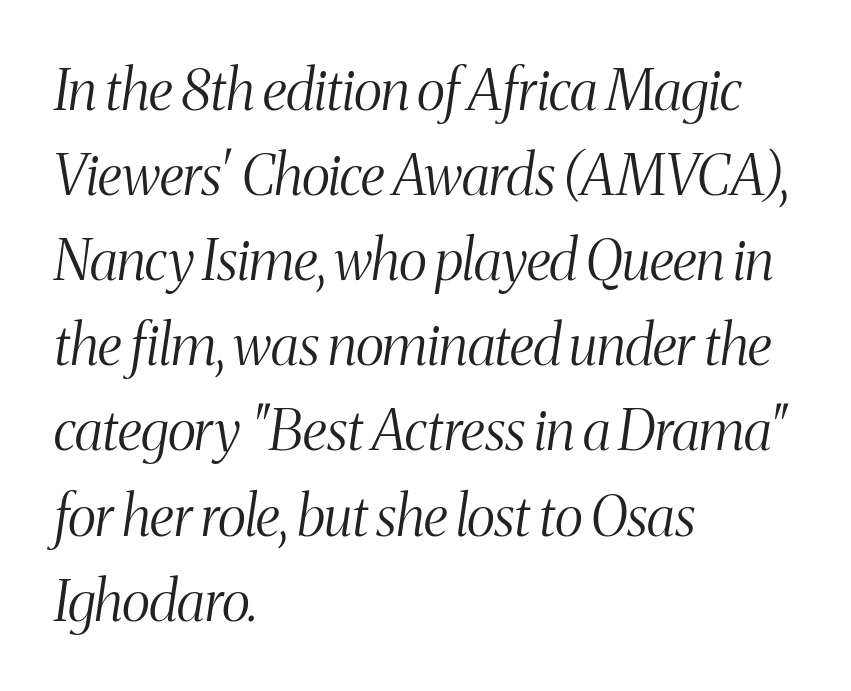
Compared with typical paragraphs, the rows here are spaced about the same. Classification — serif. Proportional: the letters do not fall into vertical columns. This is not heavy type; no bold has been used.
